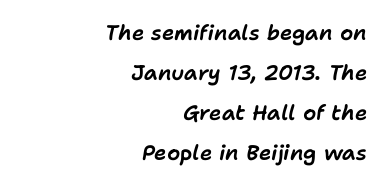
This sample uses an oblique cut, with every glyph tilted off the vertical. The line texture is even and compact thanks to regular tracking. Each new line begins a long way beneath the previous one. Any mark beneath the type? The region is blank. This rendering uses right alignment, leaving the left contour irregular.
